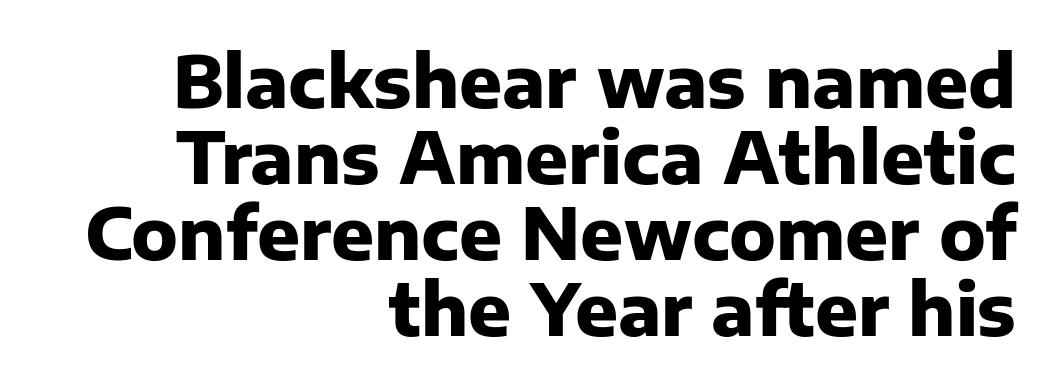
What stands out about the letter spacing? Nothing — it is the standard amount. The sample has been set heavy, in full bold. Closely set lines give the paragraph a compact silhouette. Character widths vary here, with narrow letters taking less room than wide ones.
